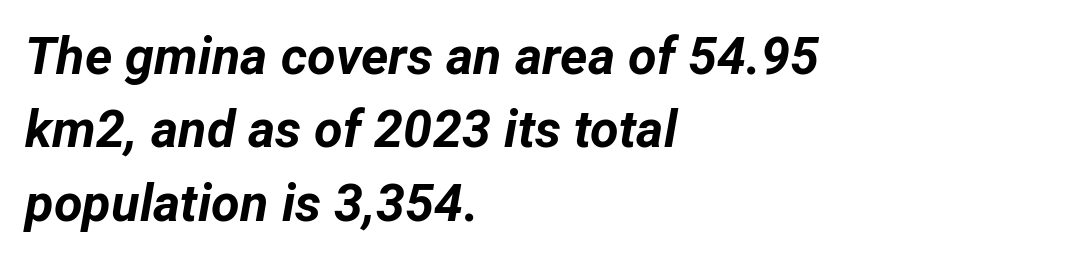
{"italic": "yes", "lean": "right", "slant_degrees": 12, "bold": "yes", "weight": "bold", "width": "normal", "stroke_contrast": "low", "x_height": "medium", "monospaced": "no", "underline": "no", "align": "left", "line_spacing": "normal", "line_spacing_ratio": 1.41, "letter_spacing": "normal", "letter_spacing_em": 0.0, "glyph_px": 52}
